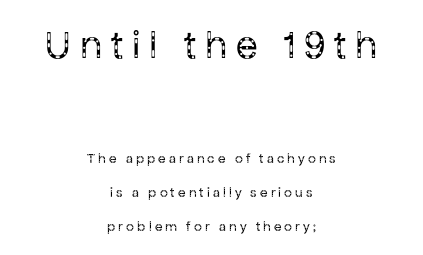
The image shows 40 px regular-weight sans-serif type, upright; set centered, loose line spacing (2.42x), unusually wide letter spacing (+0.22 em), not underlined; the first (top) block is 2.86x larger; low stroke contrast and a medium x-height.
